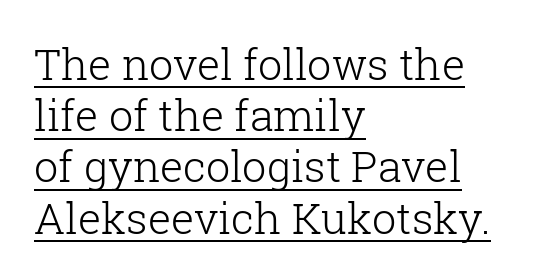
{"serif": "yes", "italic": "no", "bold": "no", "weight": "light", "width": "normal", "stroke_contrast": "low", "x_height": "medium", "monospaced": "no", "underline": "yes", "align": "left", "line_spacing_ratio": 1.19, "letter_spacing": "normal", "letter_spacing_em": 0.0, "glyph_px": 43}
